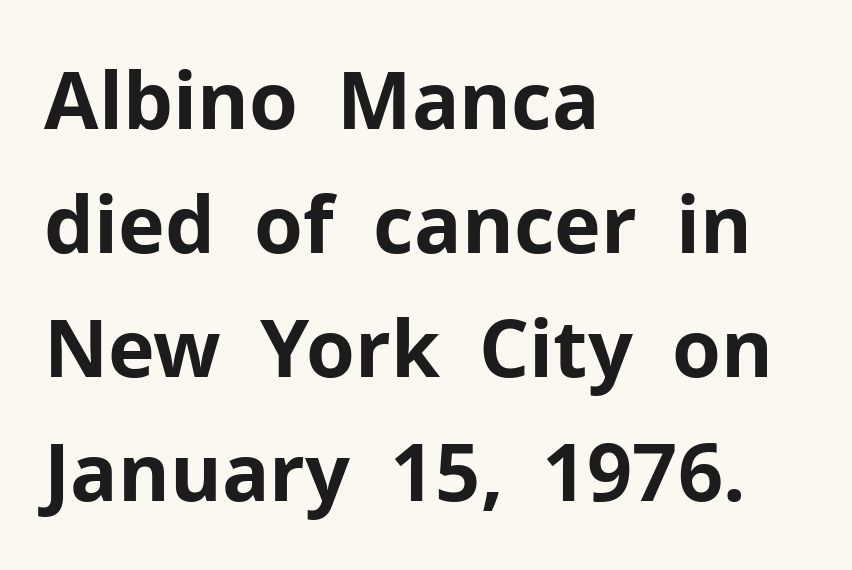
The image shows 79 px bold sans-serif type, upright; set left-aligned, normal line spacing (1.57x), normal letter spacing, not underlined; low stroke contrast and a medium x-height.
